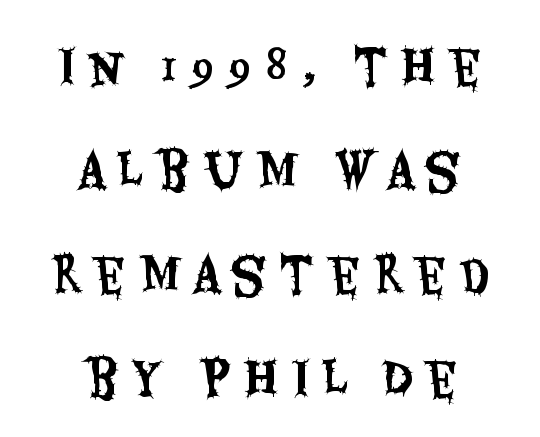
This is sans-serif lettering, the kind often seen on screens and signage. Is this a fixed-width face? No — the glyphs have proportional, varying widths. The gap between lines stays unmarked. Regarding leading, the lines here are spaced well apart. Is there any slant? The stems are plumb.
